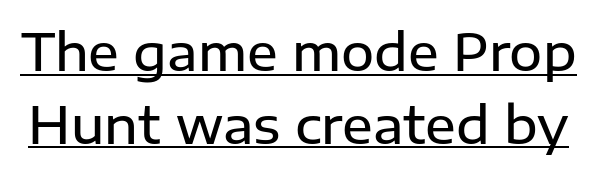
{"serif": "no", "italic": "no", "bold": "semi", "weight": "semibold", "width": "normal", "stroke_contrast": "low", "x_height": "medium", "monospaced": "no", "underline": "yes", "line_spacing": "normal", "line_spacing_ratio": 1.43, "letter_spacing": "normal", "letter_spacing_em": 0.0, "glyph_px": 51}
